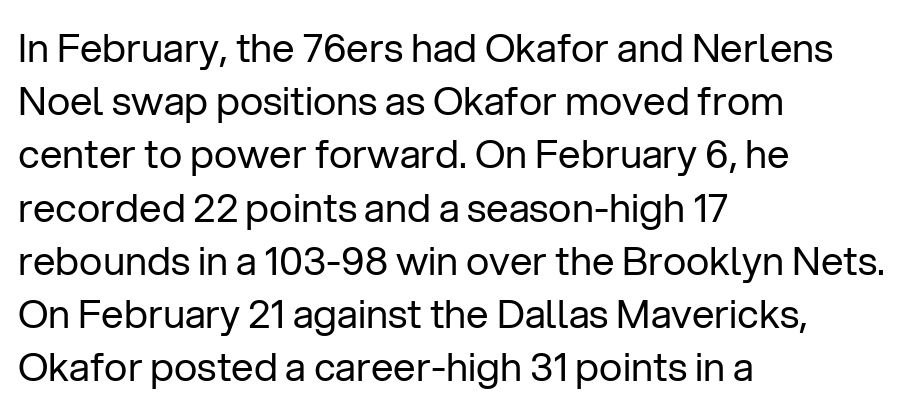
The image shows 40 px regular-weight sans-serif type, upright; set left-aligned, normal line spacing (1.33x), normal letter spacing, not underlined; low stroke contrast and a medium x-height.
